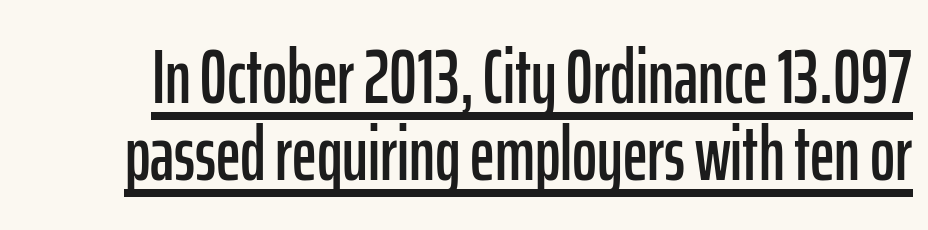
The image shows 76 px condensed sans-serif type, upright; set tight line spacing (1.01x), normal letter spacing, underlined; low stroke contrast and a medium x-height.
